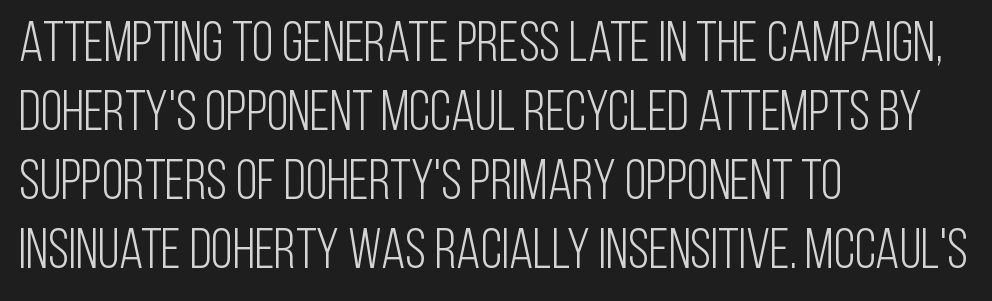
Q: Is the text bold? A: No.
Q: Is the text italic (slanted)? A: No, it is upright.
Q: Is the typeface a serif or a sans-serif typeface? A: Sans-serif.
Q: Is the text underlined? A: No.
Q: How is the paragraph aligned? A: Left-aligned.
Q: Is the spacing between letters normal or unusually wide? A: Normal.
Q: Width (condensed, normal, or wide)? A: Condensed.
Q: Stroke contrast? A: Low.
Q: x-height? A: Large.
Q: Monospaced? A: No.
